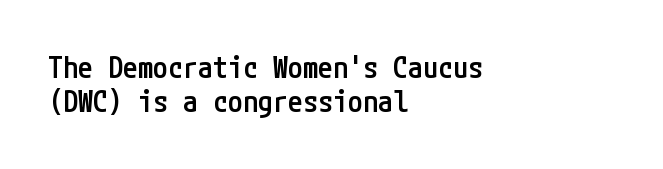
Q: Is the text bold? A: Semi-bold.
Q: Is the text italic (slanted)? A: No, it is upright.
Q: Is the typeface a serif or a sans-serif typeface? A: Sans-serif.
Q: Is the text underlined? A: No.
Q: How is the paragraph aligned? A: Left-aligned.
Q: Is the spacing between letters normal or unusually wide? A: Normal.
Q: Is the spacing between lines tight, normal or loose? A: Tight.
Q: Width (condensed, normal, or wide)? A: Condensed.
Q: Stroke contrast? A: Low.
Q: x-height? A: Medium.
